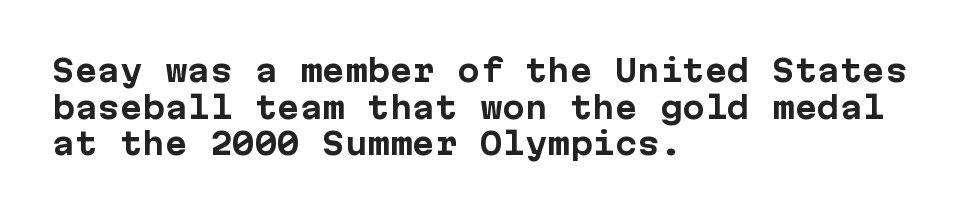
{"serif": "no", "italic": "no", "bold": "yes", "weight": "bold", "width": "normal", "stroke_contrast": "low", "x_height": "medium", "monospaced": "yes", "underline": "no", "align": "left", "line_spacing_ratio": 1.22, "letter_spacing": "normal", "letter_spacing_em": 0.0, "glyph_px": 30}
